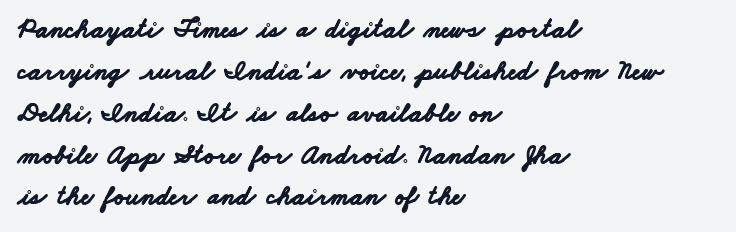
Q: Is the text bold? A: Yes.
Q: Is the text underlined? A: No.
Q: How is the paragraph aligned? A: Left-aligned.
Q: Is the spacing between letters normal or unusually wide? A: Normal.
Q: Is the spacing between lines tight, normal or loose? A: Normal.
